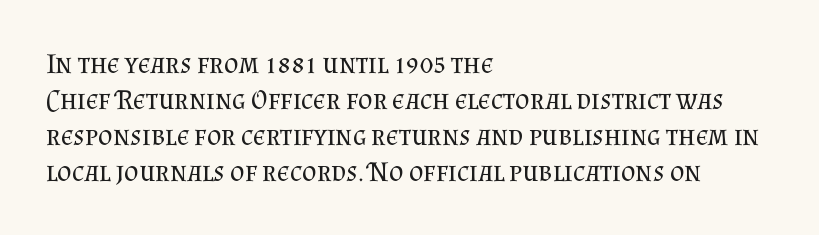
Q: Is the text bold? A: No.
Q: Is the text italic (slanted)? A: No, it is upright.
Q: Is the typeface a serif or a sans-serif typeface? A: Serif.
Q: Is the text underlined? A: No.
Q: How is the paragraph aligned? A: Left-aligned.
Q: Is the spacing between letters normal or unusually wide? A: Normal.
Q: Is the spacing between lines tight, normal or loose? A: Normal.
Q: Width (condensed, normal, or wide)? A: Normal.
Q: Stroke contrast? A: Medium.
Q: x-height? A: Small.
Q: Monospaced? A: No.
